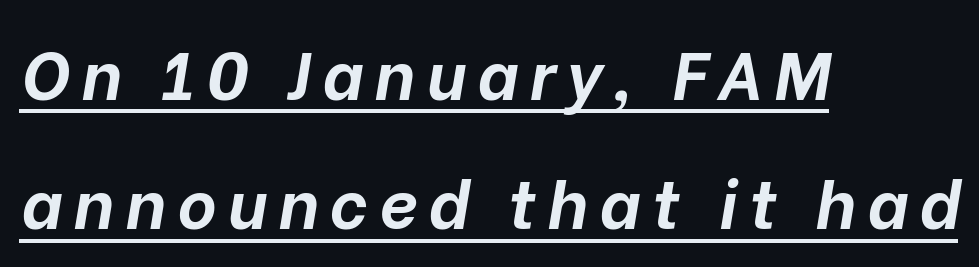
{"italic": "yes", "lean": "right", "slant_degrees": 10, "bold": "yes", "weight": "bold", "width": "normal", "stroke_contrast": "low", "x_height": "medium", "monospaced": "no", "underline": "yes", "align": "left", "line_spacing": "loose", "line_spacing_ratio": 1.93, "glyph_px": 67}
